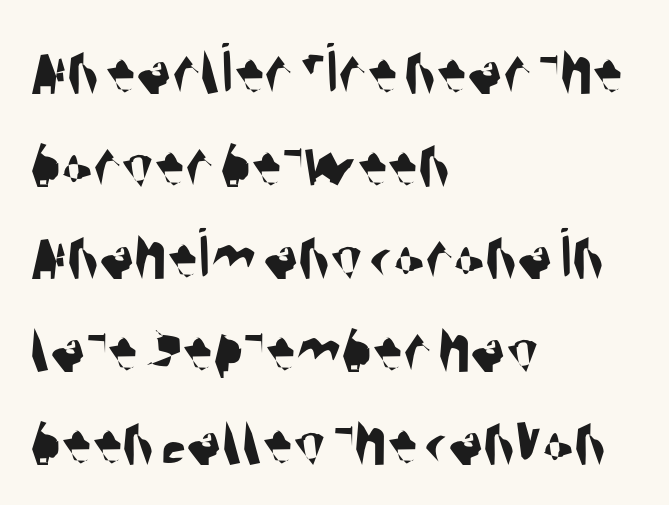
{"serif": "no", "width": "condensed", "stroke_contrast": "medium", "x_height": "large", "monospaced": "no", "underline": "no", "align": "left", "line_spacing": "normal", "line_spacing_ratio": 1.27, "letter_spacing": "normal", "letter_spacing_em": 0.0, "glyph_px": 73}
